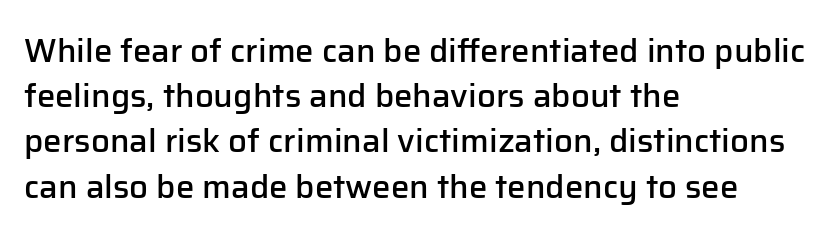
Do the characters align in a grid? No, the font is proportional. The setting favours the left margin, as ordinary paragraphs usually do. Nobody touched the tracking dial on this one. The rendering shows plain stroke endings on the letterforms — a sans-serif design. Every character sits straight up, as roman type does.
